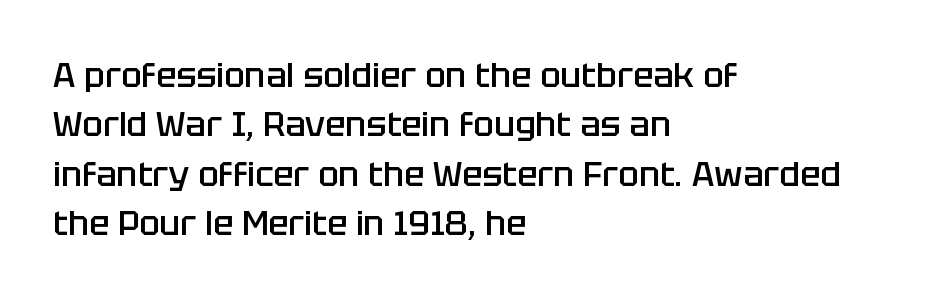
Type style note: lacks serifs. A fair bit of extra ink — the face is semibold, not bold. A roman cut, with each character standing at attention. A classic flush-left, rag-right setting is used for this passage.
